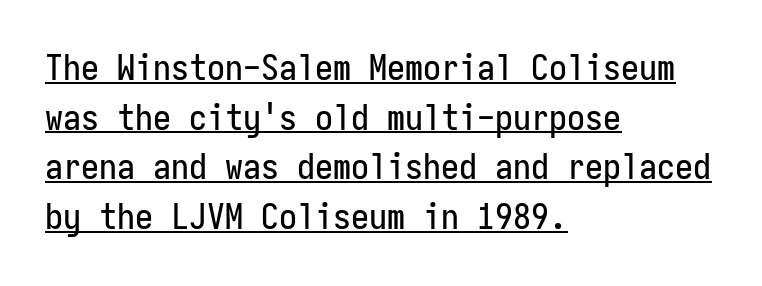
Q: Is the text italic (slanted)? A: No, it is upright.
Q: Is the typeface a serif or a sans-serif typeface? A: Sans-serif.
Q: Is the text underlined? A: Yes.
Q: How is the paragraph aligned? A: Left-aligned.
Q: Is the spacing between letters normal or unusually wide? A: Normal.
Q: Is the spacing between lines tight, normal or loose? A: Normal.
Q: Width (condensed, normal, or wide)? A: Condensed.
Q: Stroke contrast? A: Low.
Q: x-height? A: Medium.
Q: Monospaced? A: Yes.
